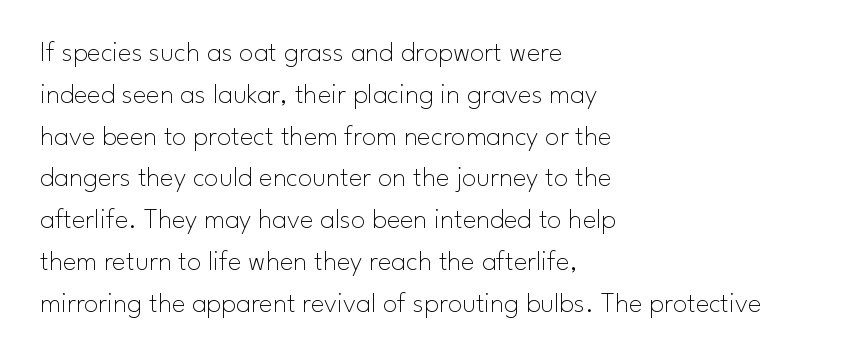
The image shows 29 px thin sans-serif type, upright; set left-aligned, normal line spacing (1.44x), normal letter spacing, not underlined; low stroke contrast and a small x-height.
